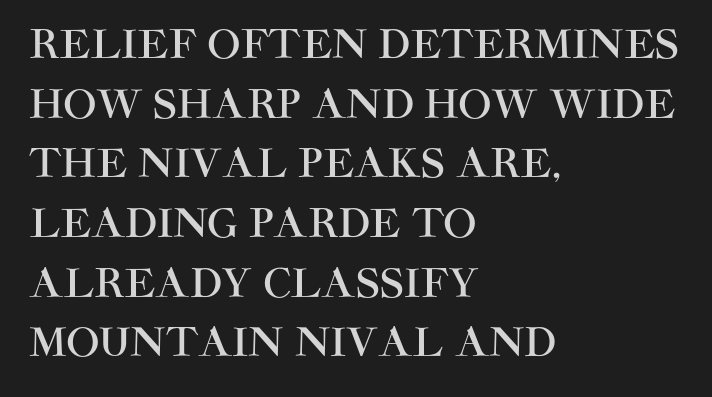
The image shows 39 px sans-serif type, upright; set left-aligned, normal line spacing (1.53x), normal letter spacing, not underlined; high stroke contrast and a large x-height.
